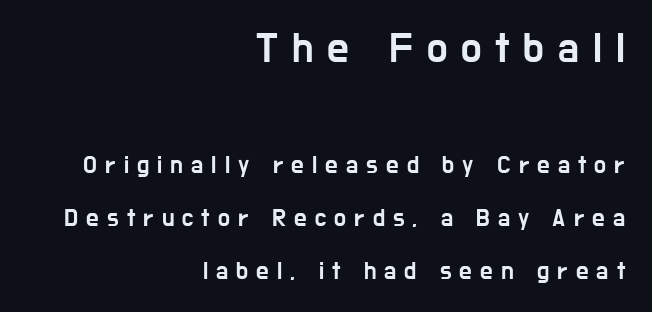
The image shows 43 px condensed sans-serif type, upright; set right-aligned, loose line spacing (2.13x), unusually wide letter spacing (+0.32 em), not underlined; the first (top) block is 1.72x larger; low stroke contrast and a medium x-height.
